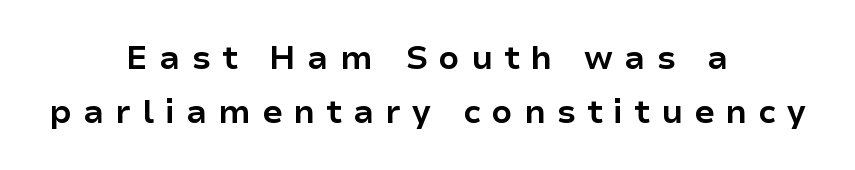
The image shows 33 px bold sans-serif type, upright; set centered, normal line spacing (1.63x), unusually wide letter spacing (+0.33 em), not underlined; low stroke contrast and a medium x-height.
